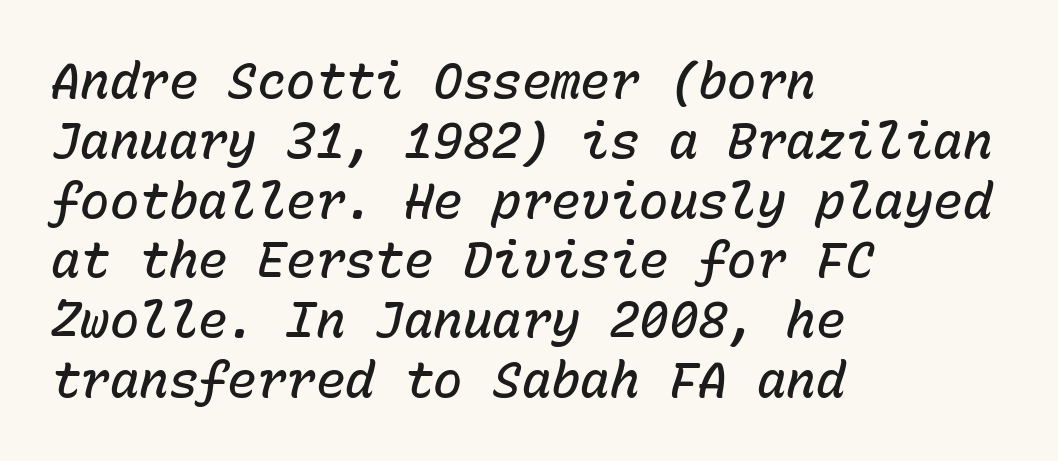
Words appear dense and cohesive because spacing is normal. Semibold letterforms, between regular and bold. You could count columns in this text — the font is strictly monospaced. A bare baseline throughout the passage. Slant detected: the letters are inclined.
